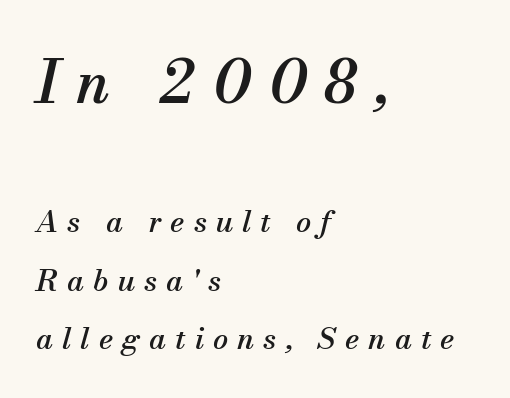
Yep, that's italic — everything's leaning. Line spacing here is loose. Line beginnings align vertically; line endings do not. The zone under the glyphs is completely vacant. Note: serifs present on the glyphs. A typesetter would call this heavily tracked-out type.
